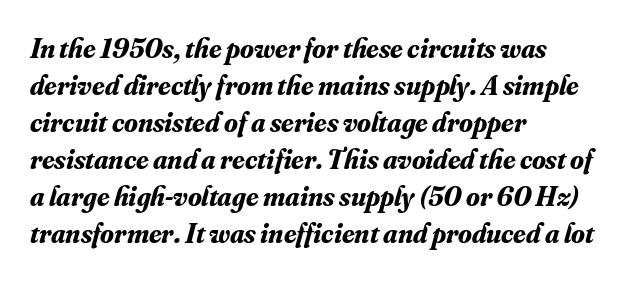
Q: Is the text bold? A: Yes.
Q: Is the text italic (slanted)? A: Yes, it leans right by about 16 degrees.
Q: Is the typeface a serif or a sans-serif typeface? A: Serif.
Q: Is the text underlined? A: No.
Q: How is the paragraph aligned? A: Left-aligned.
Q: Is the spacing between letters normal or unusually wide? A: Normal.
Q: Is the spacing between lines tight, normal or loose? A: Normal.
Q: Width (condensed, normal, or wide)? A: Normal.
Q: Stroke contrast? A: Medium.
Q: x-height? A: Small.
Q: Monospaced? A: No.
